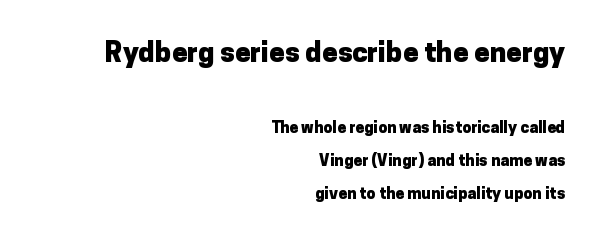
The image shows 28 px heavy sans-serif type, upright; set right-aligned, loose line spacing (2.06x), normal letter spacing, not underlined; the first (top) block is 1.75x larger; low stroke contrast and a medium x-height.
